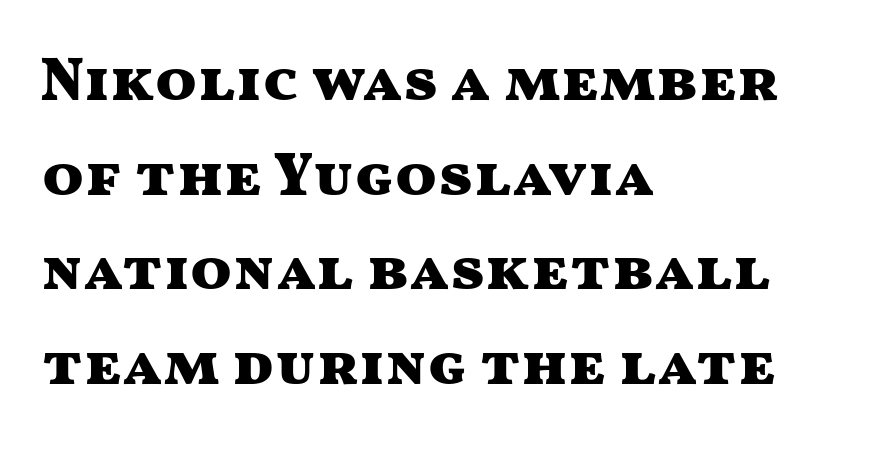
{"serif": "no", "italic": "no", "bold": "yes", "weight": "heavy", "width": "wide", "stroke_contrast": "medium", "x_height": "medium", "monospaced": "no", "underline": "no", "align": "left", "line_spacing": "normal", "line_spacing_ratio": 1.55, "letter_spacing": "normal", "letter_spacing_em": 0.0, "glyph_px": 61}
